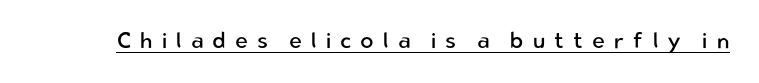
{"italic": "no", "bold": "no", "underline": "yes", "letter_spacing": "wide", "letter_spacing_em": 0.41, "glyph_px": 22}
